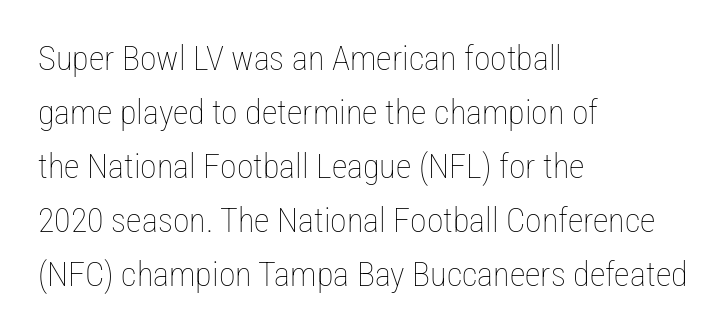
Here the designer chose a conventional face with non-uniform glyph widths. Any mark beneath the type? The region is blank. The specimen reads as upright at a glance. The face looks like a standard text weight, possibly lighter. This rendering uses left alignment, leaving the right contour irregular.
